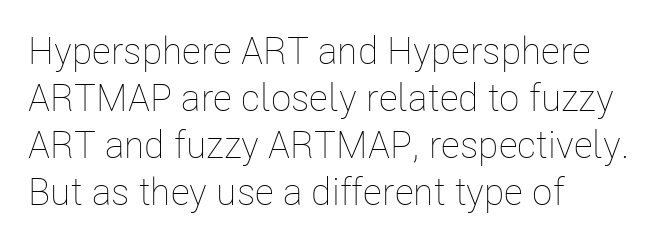
Spacing between characters is what you'd get straight out of the box. The cut favours lightness, reaching ordinary text weight at its darkest. Honestly, there is no underline to notice here at all. These lines are rendered in a variable-pitch font. Casual observation: everything's shoved over to the left.
